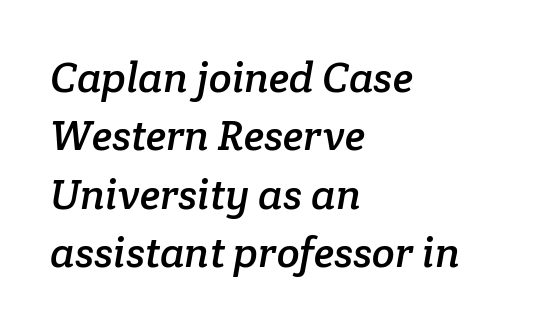
Honestly, the letter spacing is just normal — you wouldn't notice it. Looks like regular typesetting: each glyph gets only the width it needs. The space between consecutive lines is moderate. Teacher's note: observe the even left margin — that is flush-left alignment. Just letters on the line, the space beneath them empty.
